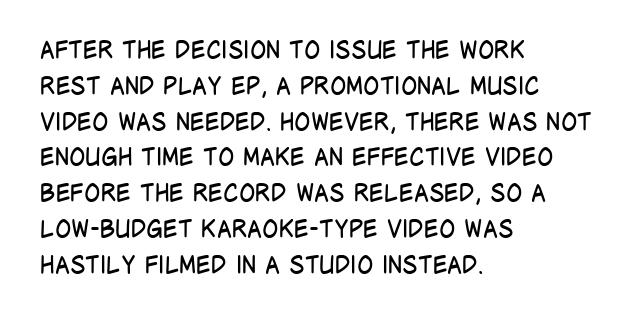
The image shows 24 px text type, upright; set left-aligned, normal line spacing (1.49x), normal letter spacing, not underlined.
